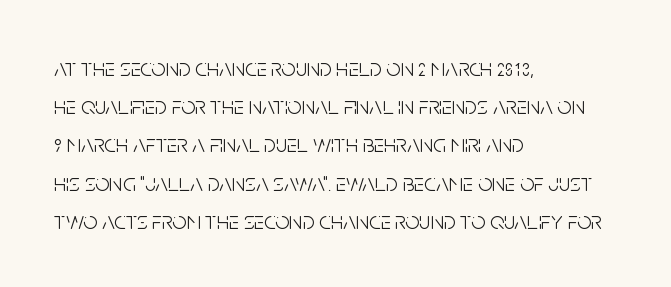
The image shows 25 px text type, upright; set left-aligned, normal line spacing (1.53x), normal letter spacing, not underlined.
